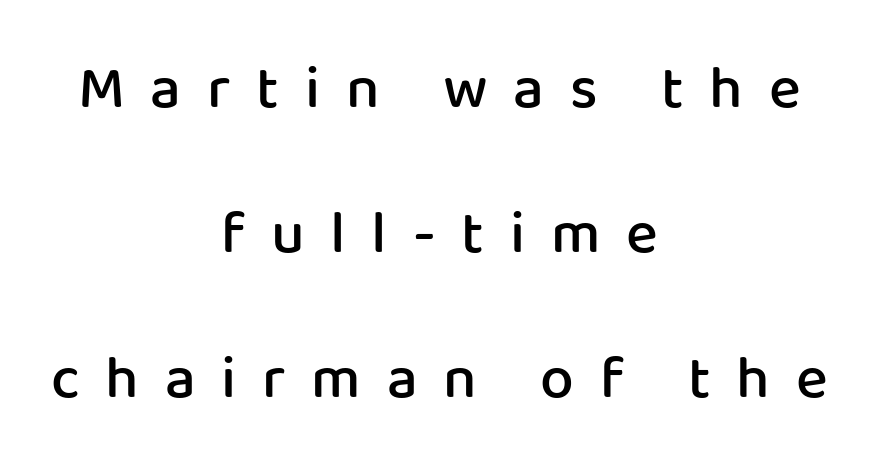
{"serif": "no", "italic": "no", "bold": "semi", "weight": "semibold", "width": "normal", "stroke_contrast": "low", "x_height": "medium", "monospaced": "no", "underline": "no", "align": "center", "line_spacing": "loose", "line_spacing_ratio": 2.42, "letter_spacing": "wide", "letter_spacing_em": 0.43, "glyph_px": 60}
